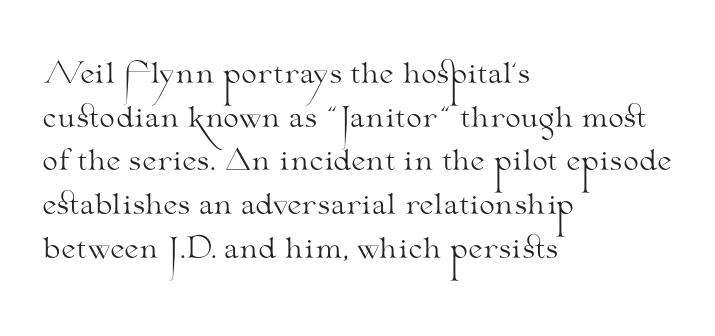
These lines are set flush left with a ragged right edge. Successive baselines arrive at the customary interval. Stroke terminals: seriffed. Notice how the stems are strictly vertical — no italics here.
